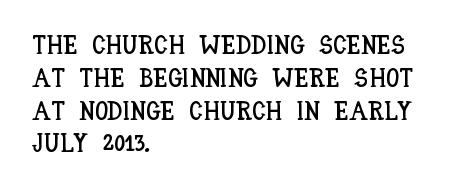
The image shows 26 px text type, upright; set left-aligned, normal line spacing (1.26x), normal letter spacing, not underlined.
